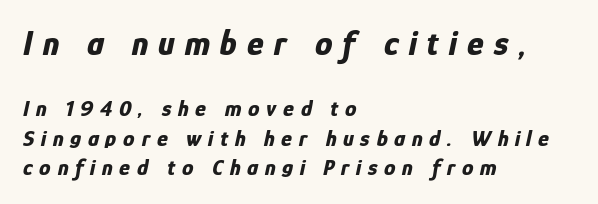
{"italic": "yes", "lean": "right", "slant_degrees": 12, "bold": "yes", "weight": "bold", "width": "condensed", "stroke_contrast": "low", "x_height": "medium", "monospaced": "no", "underline": "no", "align": "left", "line_spacing": "normal", "line_spacing_ratio": 1.27, "letter_spacing": "wide", "letter_spacing_em": 0.29, "larger_block": "first", "size_ratio": 1.52, "glyph_px": 35}
